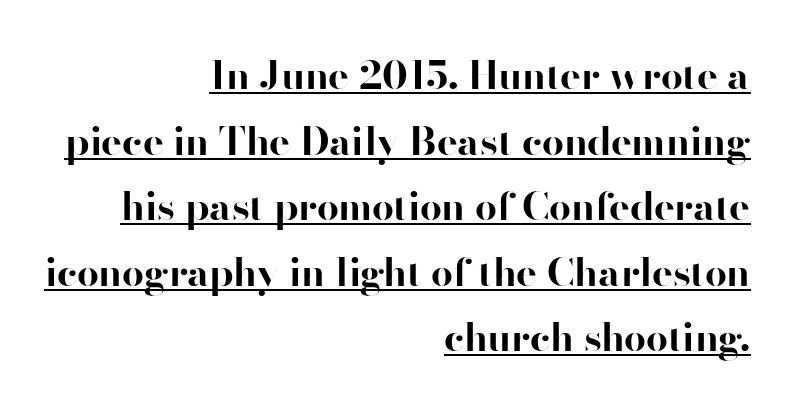
Q: Is the text bold? A: Yes.
Q: Is the text italic (slanted)? A: No, it is upright.
Q: Is the typeface a serif or a sans-serif typeface? A: Sans-serif.
Q: Is the text underlined? A: Yes.
Q: How is the paragraph aligned? A: Right-aligned.
Q: Is the spacing between letters normal or unusually wide? A: Normal.
Q: Is the spacing between lines tight, normal or loose? A: Normal.
Q: Width (condensed, normal, or wide)? A: Normal.
Q: Stroke contrast? A: High.
Q: x-height? A: Small.
Q: Monospaced? A: No.
